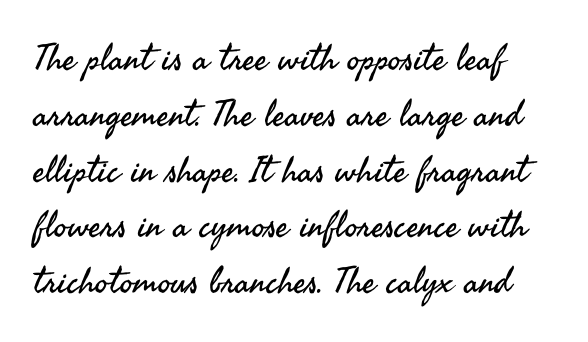
Looks like regular typesetting: each glyph gets only the width it needs. Each new line begins a customary step beneath the previous one. The passage shown is typeset with a sans-serif family. Observe the ordinary spacing: letters are neighbours, not strangers.
